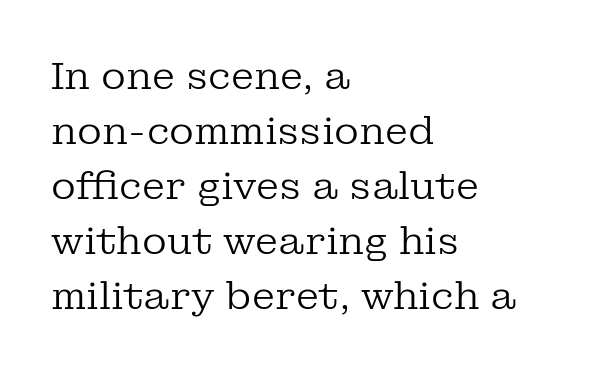
{"serif": "yes", "italic": "no", "bold": "no", "weight": "regular", "width": "normal", "stroke_contrast": "low", "x_height": "medium", "monospaced": "no", "underline": "no", "align": "left", "line_spacing": "normal", "line_spacing_ratio": 1.45, "letter_spacing": "normal", "letter_spacing_em": 0.0, "glyph_px": 38}
